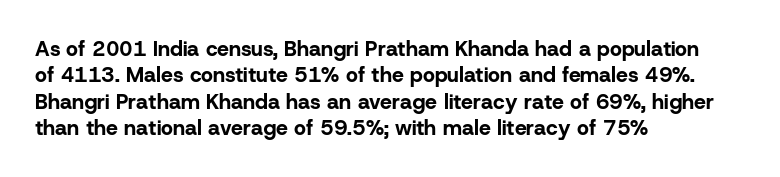
What weight is shown? A full bold with thick strokes. The lettering holds an erect, upright posture throughout. Plain, unruled lines of type. The rendering keeps characters at their native spacing. Leading: standard.
